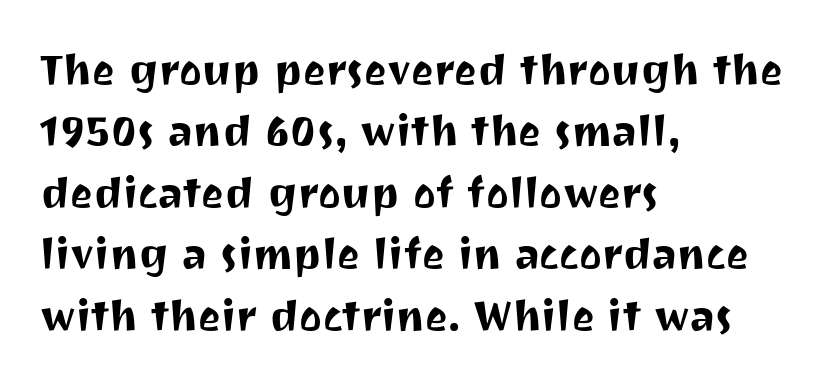
{"serif": "no", "italic": "no", "width": "normal", "stroke_contrast": "medium", "x_height": "medium", "monospaced": "no", "underline": "no", "align": "left", "line_spacing": "normal", "line_spacing_ratio": 1.43, "letter_spacing": "normal", "letter_spacing_em": 0.0, "glyph_px": 43}
